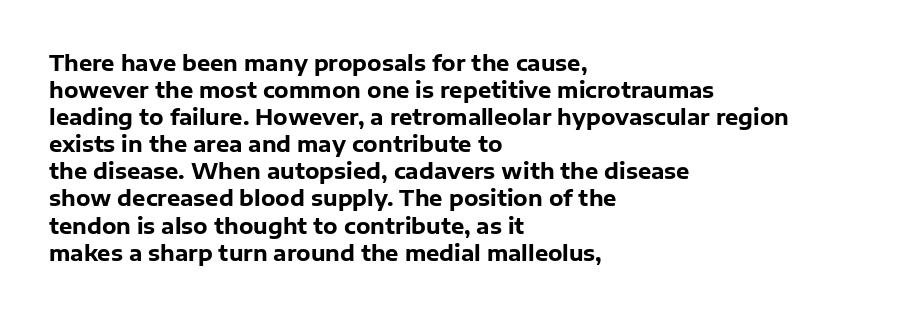
The space directly below the letters is spotless. In terms of leading, this rendering sits right in the middle. Notice how the stems are strictly vertical — no italics here. Honestly, the letter spacing is just normal — you wouldn't notice it. Typesetter's note: full bold, strokes at maximum text heaviness.
